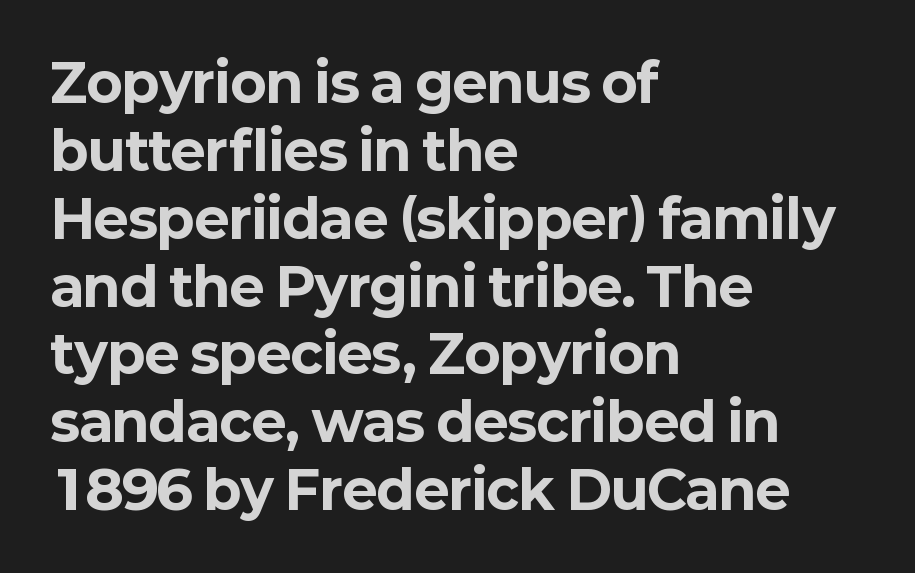
Alignment: flush left. The passage shown is not underscored anywhere. This is the regular roman posture of the typeface. Look at the stroke-to-counter ratio: heavy, a bold.
